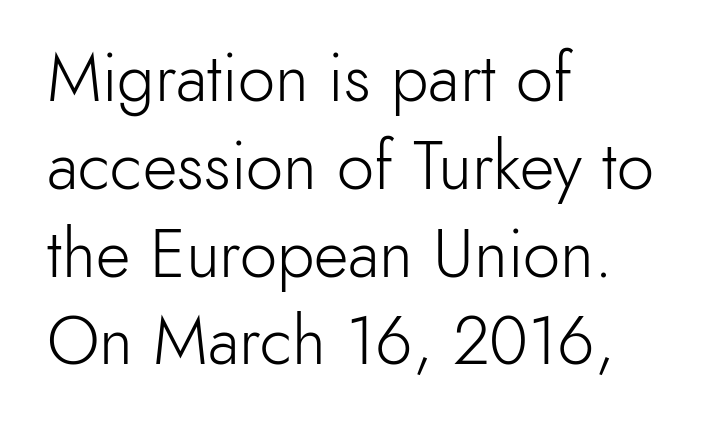
The image shows 67 px light sans-serif type, upright; set left-aligned, normal line spacing (1.31x), normal letter spacing, not underlined; a small x-height.
